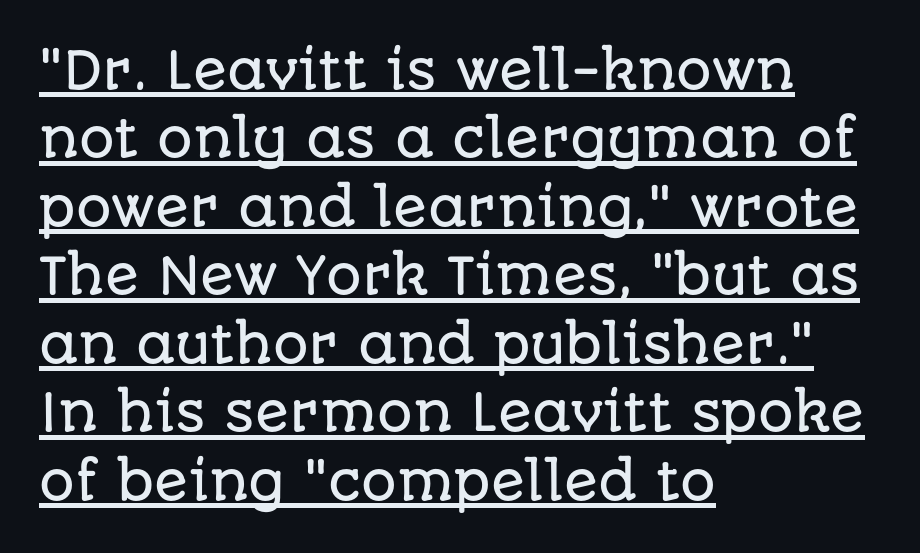
The image shows 50 px sans-serif type, upright; set left-aligned, normal line spacing (1.37x), normal letter spacing, underlined; low stroke contrast and a large x-height.
